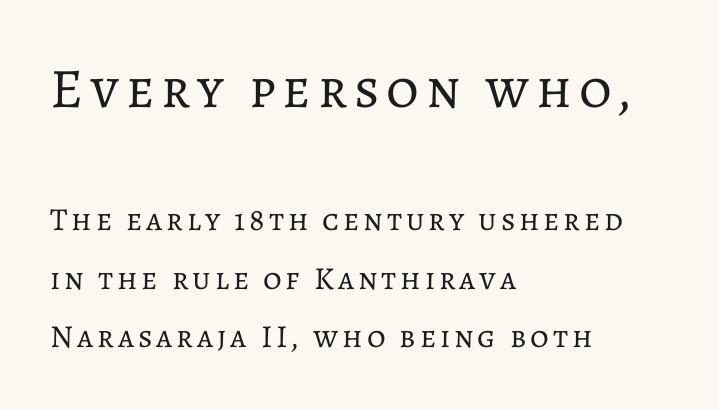
Scale decreases going downward across the two blocks. One-word summary of the alignment: left. Think standard paragraph weight, or any step lighter than that. Here the designer chose a conventional face with non-uniform glyph widths.
